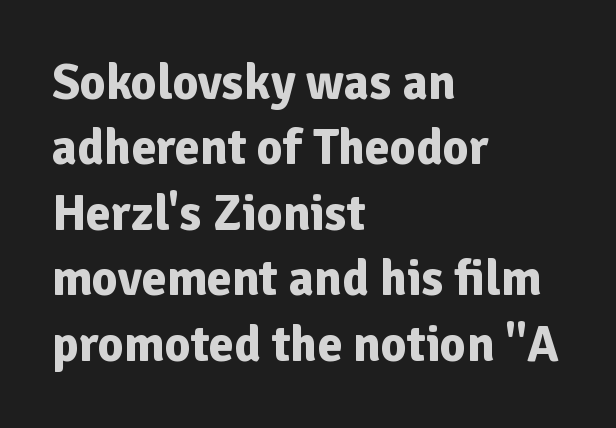
The image shows 50 px bold sans-serif type, upright; set left-aligned, normal line spacing (1.31x), normal letter spacing, not underlined; low stroke contrast and a medium x-height.
